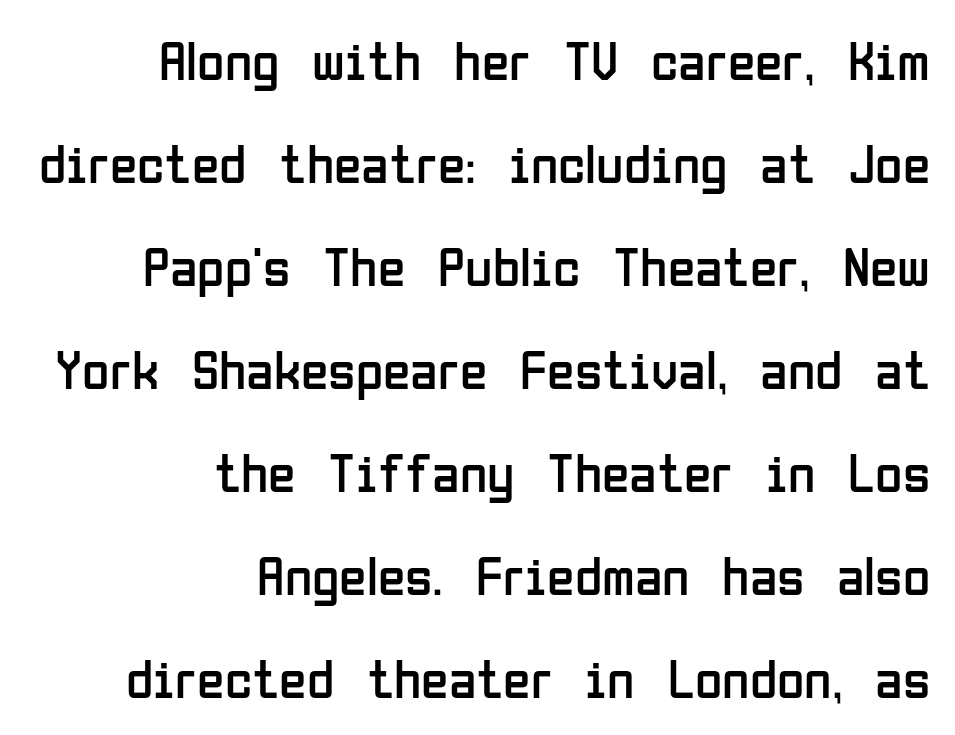
Notice how the passage keeps a crisp vertical edge on the right only. To sum up the face: it is a sans, with no serifs. Weight: in the light-to-regular range. Does the lettering tilt? It doesn't — this is upright.
